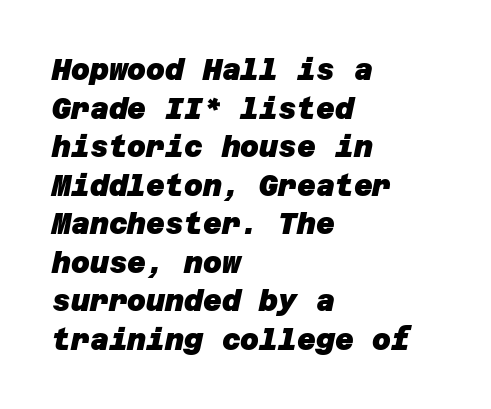
A dark, heavy texture on the line: the type is bold. The passage shown is not underscored anywhere. A normal amount of white space separates one row of letters from the next. Type style note: lacks serifs. Each line starts at the same left margin while the right side varies. Students, note that the glyphs here touch the page at normal intervals.
